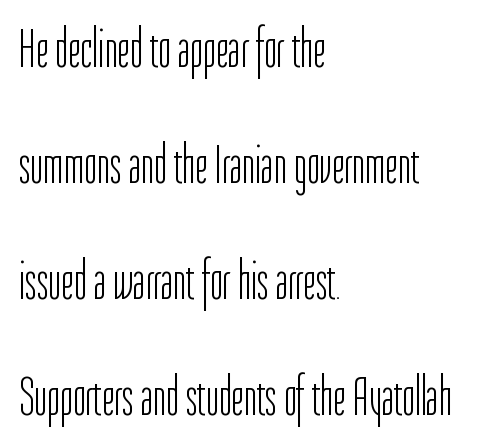
The image shows 55 px light, condensed sans-serif type, upright; set left-aligned, loose line spacing (2.11x), normal letter spacing, not underlined; low stroke contrast and a medium x-height.
